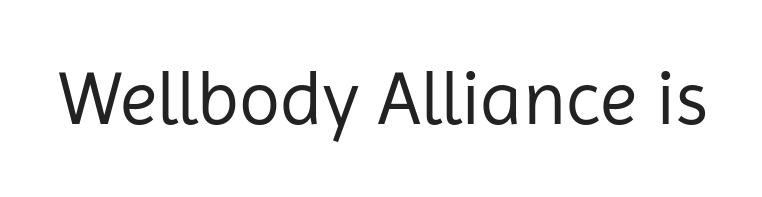
Q: Is the text bold? A: No.
Q: Is the text italic (slanted)? A: No, it is upright.
Q: Is the typeface a serif or a sans-serif typeface? A: Sans-serif.
Q: Is the text underlined? A: No.
Q: Is the spacing between letters normal or unusually wide? A: Normal.
Q: Width (condensed, normal, or wide)? A: Normal.
Q: Stroke contrast? A: Low.
Q: x-height? A: Medium.
Q: Monospaced? A: No.
